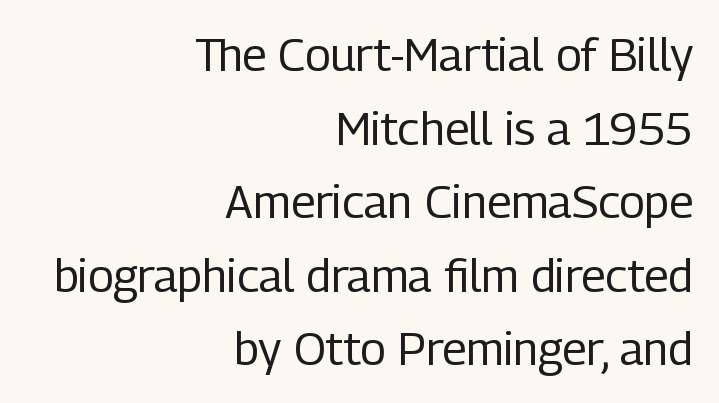
The image shows 46 px regular-weight, condensed sans-serif type, upright; set right-aligned, normal line spacing (1.6x), normal letter spacing, not underlined; low stroke contrast and a medium x-height.
